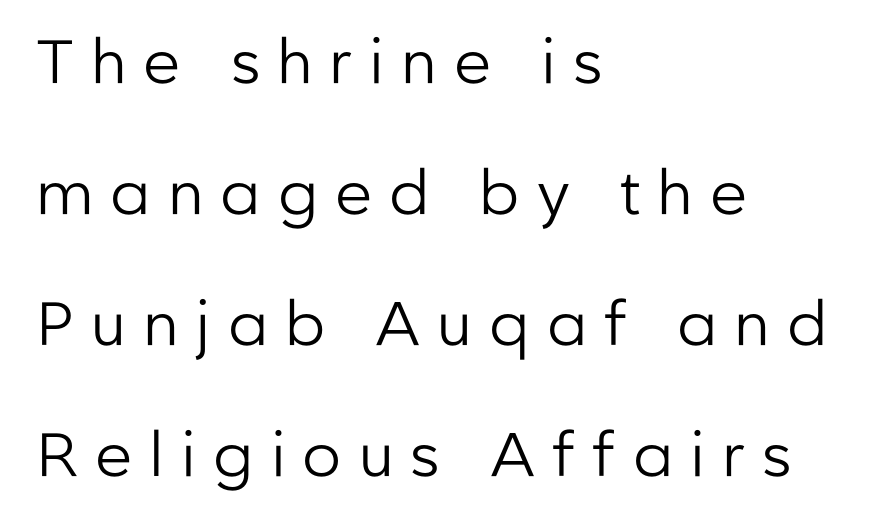
Spacing verdict: proportional, widths tailored to each character. The letters stand upright; this is a roman face. Glance below the letters and you will spot only blank space. Glyph-to-glyph distance is far greater than everyday printed text. This block would shrink considerably if given ordinary leading; it's expanded now. A quiet, ordinary-to-light weight characterises the typeface.
